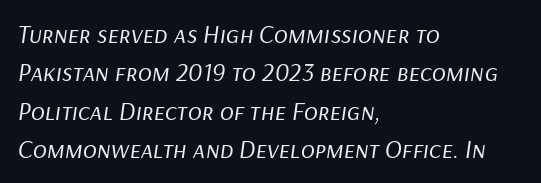
The image shows 26 px text type, italic (leaning right); set left-aligned, normal line spacing (1.48x), normal letter spacing, not underlined.
